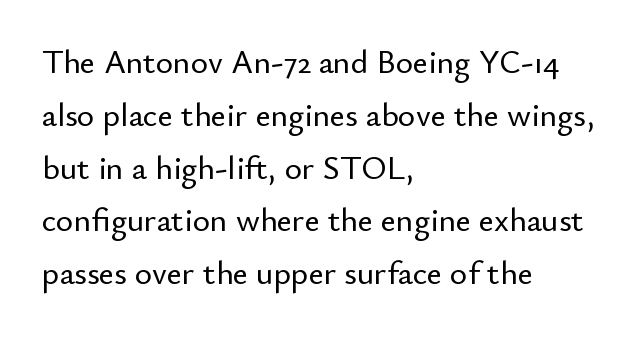
In terms of leading, this rendering sits right in the middle. Horizontally, the lines are justified to the leading edge only. Glyph-to-glyph distance matches everyday printed text. Ordinary non-slanted type is in use. Each letter keeps its own natural width here, so spacing adapts to shape. Words float on clear page, feet unadorned.
